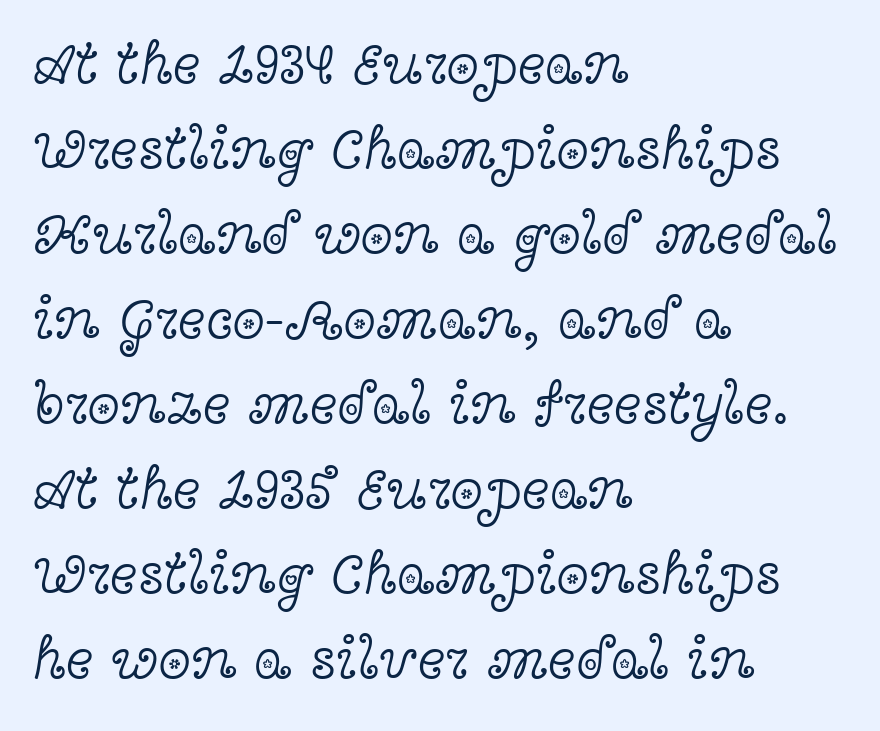
{"serif": "yes", "bold": "no", "weight": "light", "width": "wide", "x_height": "medium", "monospaced": "no", "underline": "no", "align": "left", "line_spacing": "normal", "line_spacing_ratio": 1.44, "letter_spacing": "normal", "letter_spacing_em": 0.0, "glyph_px": 59}
